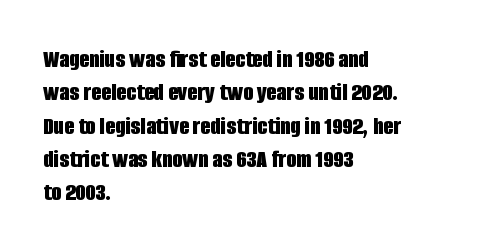
The image shows 26 px bold type, upright; set left-aligned, normal line spacing (1.28x), normal letter spacing, not underlined.
